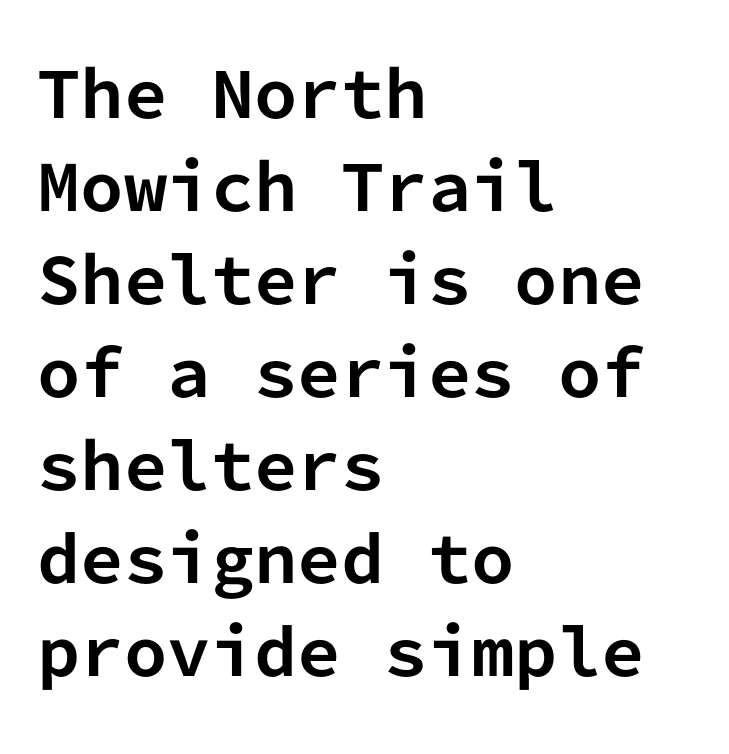
Do the characters align in a grid? Yes, the font is monospaced. The zone under the glyphs is completely vacant. Do the letters lean? They stand straight. The paragraph shown leans on its left margin.
